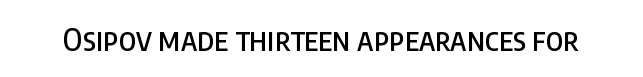
Q: Is the text italic (slanted)? A: No, it is upright.
Q: Is the typeface a serif or a sans-serif typeface? A: Sans-serif.
Q: Is the text underlined? A: No.
Q: Is the spacing between letters normal or unusually wide? A: Normal.
Q: Width (condensed, normal, or wide)? A: Condensed.
Q: Stroke contrast? A: Low.
Q: x-height? A: Large.
Q: Monospaced? A: No.
